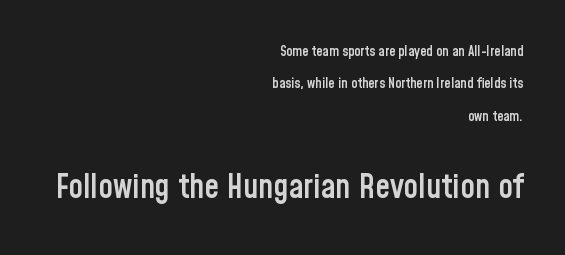
Q: Is the text bold? A: Semi-bold.
Q: Is the text italic (slanted)? A: No, it is upright.
Q: Is the typeface a serif or a sans-serif typeface? A: Sans-serif.
Q: Is the text underlined? A: No.
Q: How is the paragraph aligned? A: Right-aligned.
Q: Is the spacing between letters normal or unusually wide? A: Normal.
Q: Is the spacing between lines tight, normal or loose? A: Loose.
Q: Which block of text is set in a larger size, the first (top) or the second (bottom)? A: The second (bottom) one.
Q: Width (condensed, normal, or wide)? A: Condensed.
Q: Stroke contrast? A: Low.
Q: x-height? A: Medium.
Q: Monospaced? A: No.
